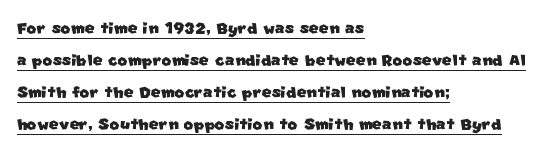
Each line starts at the same left margin while the right side varies. Tracking value appears to be zero — textbook default spacing. This sample carries an underscore along the baseline area. Each new line begins a customary step beneath the previous one.
